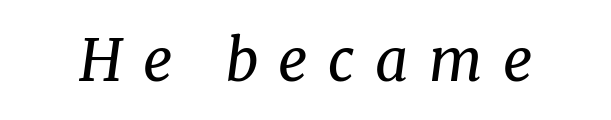
Slant detected: the letters are inclined. The rendering inserts visible extra space after every character. This sample has the flowing, uneven cadence of proportional lettering. Plain, unruled lines of type. A quiet, ordinary-to-light weight characterises the typeface.
